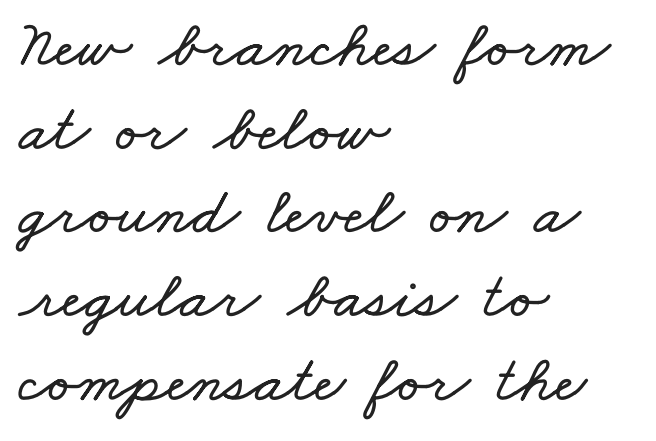
The gap between lines stays unmarked. Compared with typical body copy, the letter spacing here is the same. The face used here is proportionally spaced, like ordinary book or web type. Alignment: flush left.
